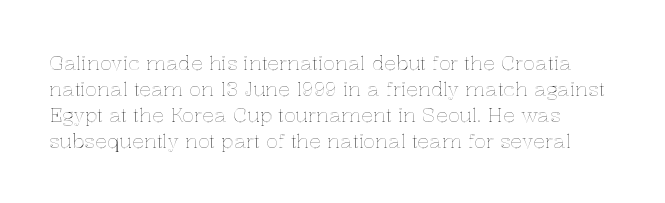
The image shows 20 px text type, upright; set normal line spacing (1.3x), normal letter spacing, not underlined.
